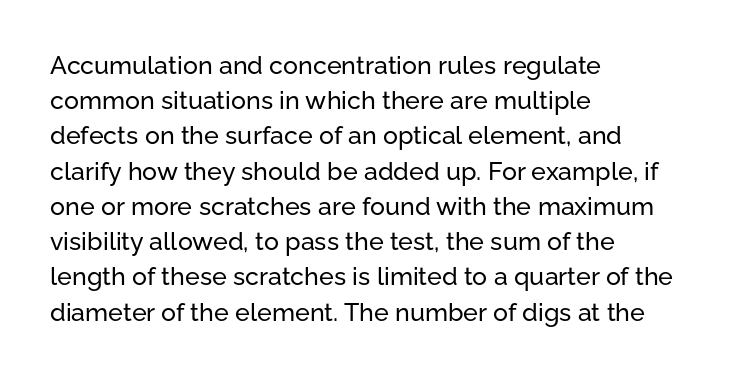
Posture: straight, roman, zero tilt. This rendering uses left alignment, leaving the right contour irregular. This sample keeps an unexceptional amount of space between lines. Bare-footed words on every line.
